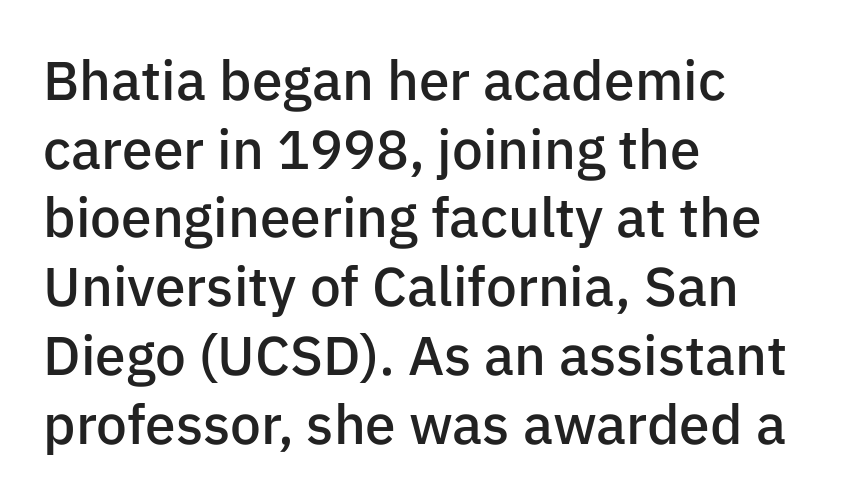
{"serif": "no", "italic": "no", "bold": "semi", "weight": "semibold", "width": "normal", "stroke_contrast": "low", "x_height": "medium", "monospaced": "no", "underline": "no", "align": "left", "line_spacing": "normal", "line_spacing_ratio": 1.25, "letter_spacing": "normal", "letter_spacing_em": 0.0, "glyph_px": 55}
